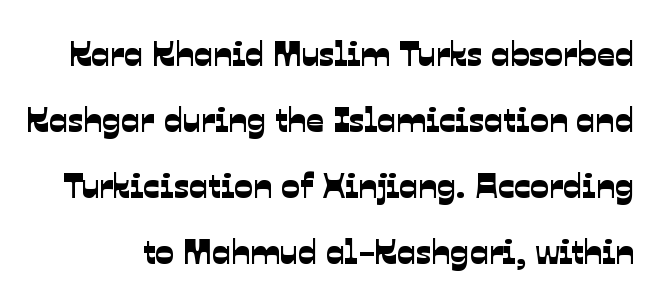
Q: Is the typeface a serif or a sans-serif typeface? A: Sans-serif.
Q: Is the text underlined? A: No.
Q: Is the spacing between letters normal or unusually wide? A: Normal.
Q: Width (condensed, normal, or wide)? A: Normal.
Q: Stroke contrast? A: Low.
Q: x-height? A: Medium.
Q: Monospaced? A: No.
